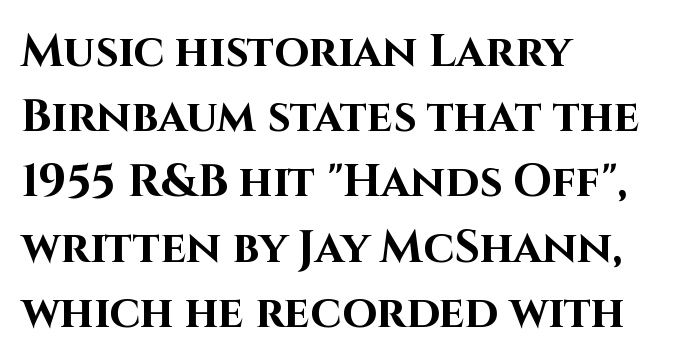
The image shows 45 px bold sans-serif type, upright; set left-aligned, normal line spacing (1.45x), normal letter spacing, not underlined; high stroke contrast and a large x-height.
